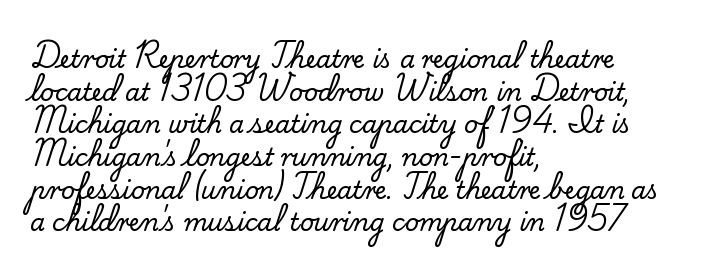
Q: Is the text italic (slanted)? A: Yes.
Q: Is the text underlined? A: No.
Q: How is the paragraph aligned? A: Left-aligned.
Q: Is the spacing between letters normal or unusually wide? A: Normal.
Q: Is the spacing between lines tight, normal or loose? A: Normal.
